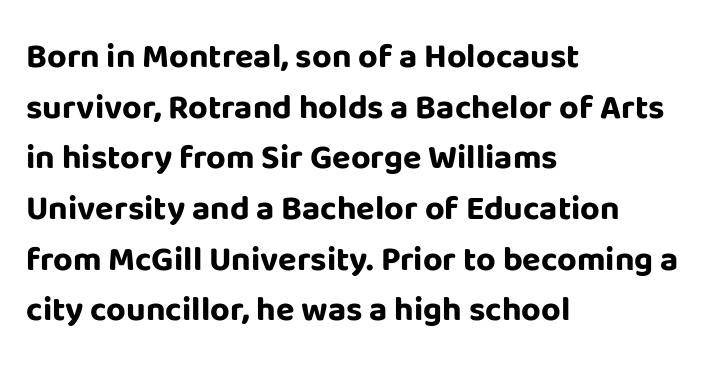
Q: Is the text bold? A: Yes.
Q: Is the text italic (slanted)? A: No, it is upright.
Q: Is the typeface a serif or a sans-serif typeface? A: Sans-serif.
Q: Is the text underlined? A: No.
Q: How is the paragraph aligned? A: Left-aligned.
Q: Is the spacing between letters normal or unusually wide? A: Normal.
Q: Is the spacing between lines tight, normal or loose? A: Normal.
Q: Width (condensed, normal, or wide)? A: Normal.
Q: Stroke contrast? A: Low.
Q: x-height? A: Large.
Q: Monospaced? A: No.
